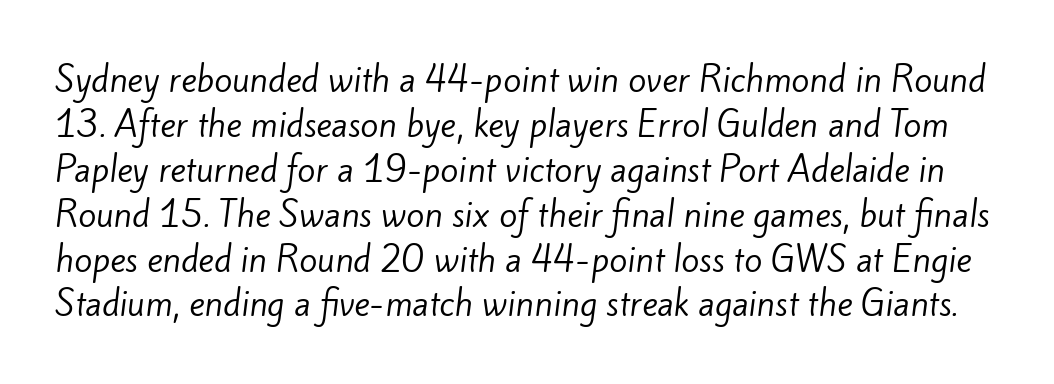
Q: Is the text bold? A: No.
Q: Is the typeface a serif or a sans-serif typeface? A: Sans-serif.
Q: Is the text underlined? A: No.
Q: Is the spacing between letters normal or unusually wide? A: Normal.
Q: Is the spacing between lines tight, normal or loose? A: Normal.
Q: Width (condensed, normal, or wide)? A: Normal.
Q: Stroke contrast? A: Low.
Q: x-height? A: Small.
Q: Monospaced? A: No.
